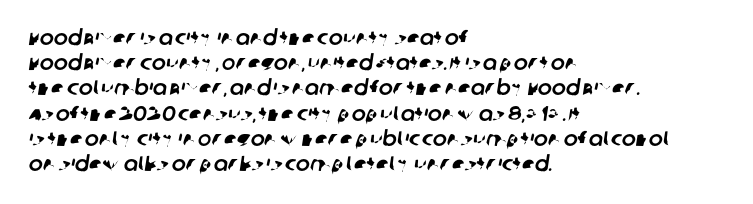
Q: Is the text underlined? A: No.
Q: How is the paragraph aligned? A: Left-aligned.
Q: Is the spacing between letters normal or unusually wide? A: Normal.
